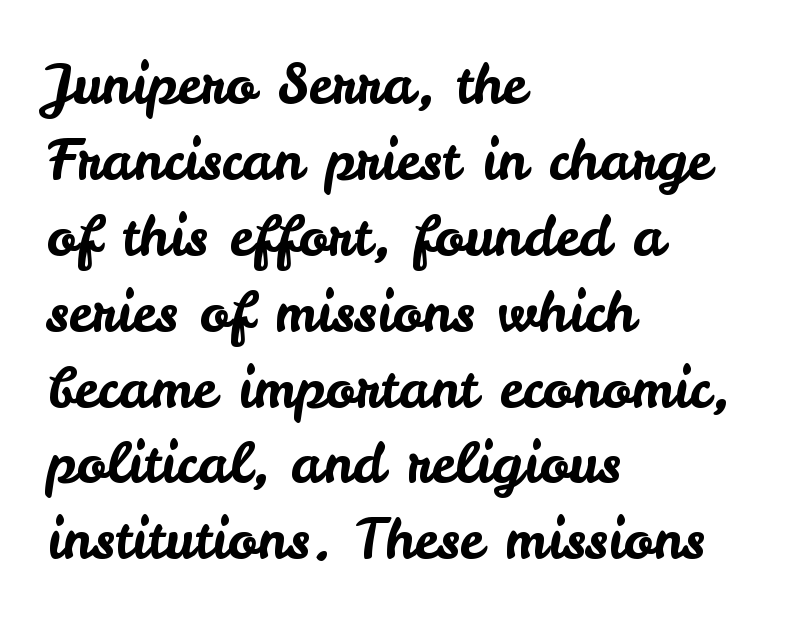
Q: Is the text italic (slanted)? A: Yes.
Q: Is the typeface a serif or a sans-serif typeface? A: Sans-serif.
Q: Is the text underlined? A: No.
Q: How is the paragraph aligned? A: Left-aligned.
Q: Is the spacing between letters normal or unusually wide? A: Normal.
Q: Is the spacing between lines tight, normal or loose? A: Normal.
Q: Width (condensed, normal, or wide)? A: Normal.
Q: Stroke contrast? A: Low.
Q: x-height? A: Small.
Q: Monospaced? A: No.
